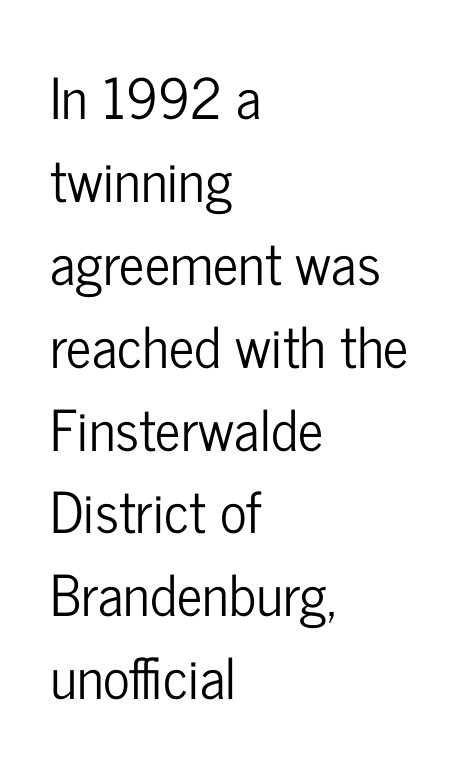
Q: Is the text italic (slanted)? A: No, it is upright.
Q: Is the typeface a serif or a sans-serif typeface? A: Sans-serif.
Q: Is the text underlined? A: No.
Q: How is the paragraph aligned? A: Left-aligned.
Q: Is the spacing between letters normal or unusually wide? A: Normal.
Q: Is the spacing between lines tight, normal or loose? A: Normal.
Q: Width (condensed, normal, or wide)? A: Condensed.
Q: Stroke contrast? A: Low.
Q: x-height? A: Medium.
Q: Monospaced? A: No.
